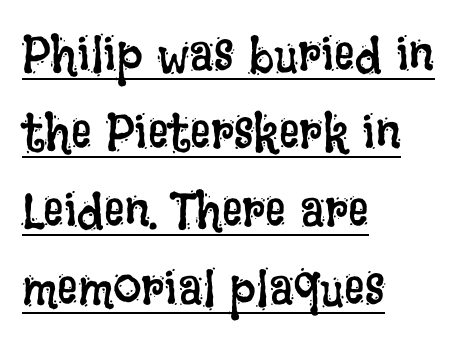
Q: Is the text bold? A: No.
Q: Is the text italic (slanted)? A: No, it is upright.
Q: Is the text underlined? A: Yes.
Q: How is the paragraph aligned? A: Left-aligned.
Q: Is the spacing between letters normal or unusually wide? A: Normal.
Q: Is the spacing between lines tight, normal or loose? A: Normal.
Q: Width (condensed, normal, or wide)? A: Condensed.
Q: Stroke contrast? A: Low.
Q: x-height? A: Large.
Q: Monospaced? A: No.
